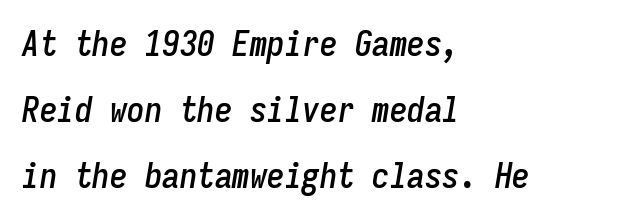
The image shows 35 px condensed type, italic (leaning right), monospaced; set left-aligned, line spacing 1.89x, normal letter spacing, not underlined; low stroke contrast and a medium x-height.
